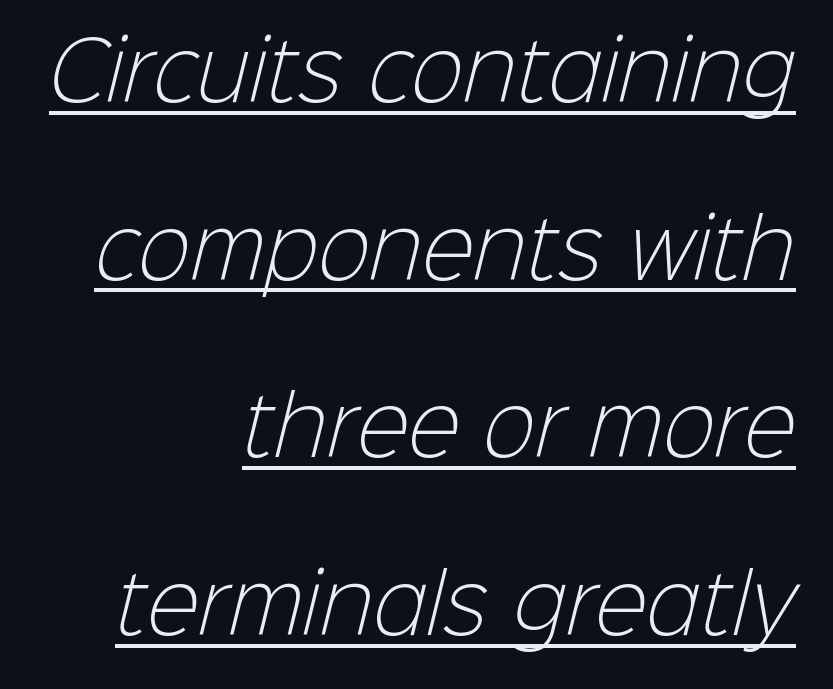
The lines in this sample share a right terminus and differ only in where they begin. Here the designer chose a conventional face with non-uniform glyph widths. The weight would be labelled regular, book, light, or lighter still. Underlining? Definitely there. The face used here is a sans, in the tradition of grotesques and geometrics.
